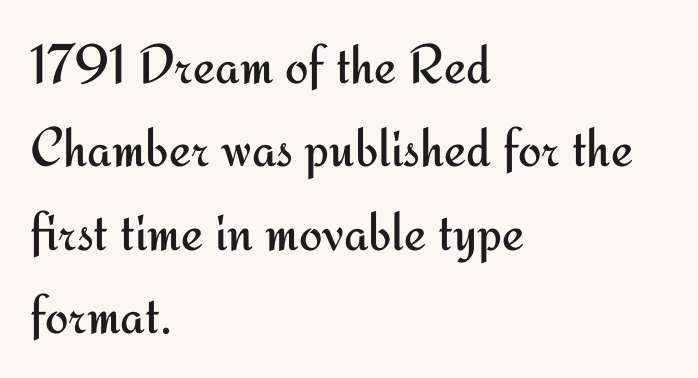
Q: Is the text bold? A: No.
Q: Is the text italic (slanted)? A: No, it is upright.
Q: Is the typeface a serif or a sans-serif typeface? A: Sans-serif.
Q: Is the text underlined? A: No.
Q: How is the paragraph aligned? A: Left-aligned.
Q: Is the spacing between letters normal or unusually wide? A: Normal.
Q: Is the spacing between lines tight, normal or loose? A: Normal.
Q: Width (condensed, normal, or wide)? A: Normal.
Q: Stroke contrast? A: Medium.
Q: x-height? A: Small.
Q: Monospaced? A: No.
